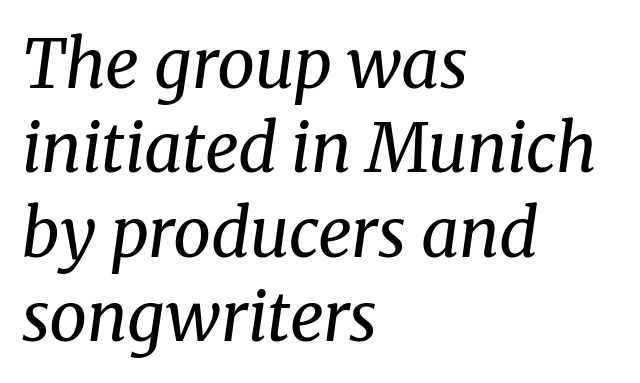
Layout note: lines flush left. Underlining? Definitely not there. The text carries the slant typical of an italic or oblique font. Each word holds together tightly as a unit, with standard inter-letter gaps. This is not heavy type; no bold has been used. Is there much room between lines? A standard amount, neither cramped nor airy.
